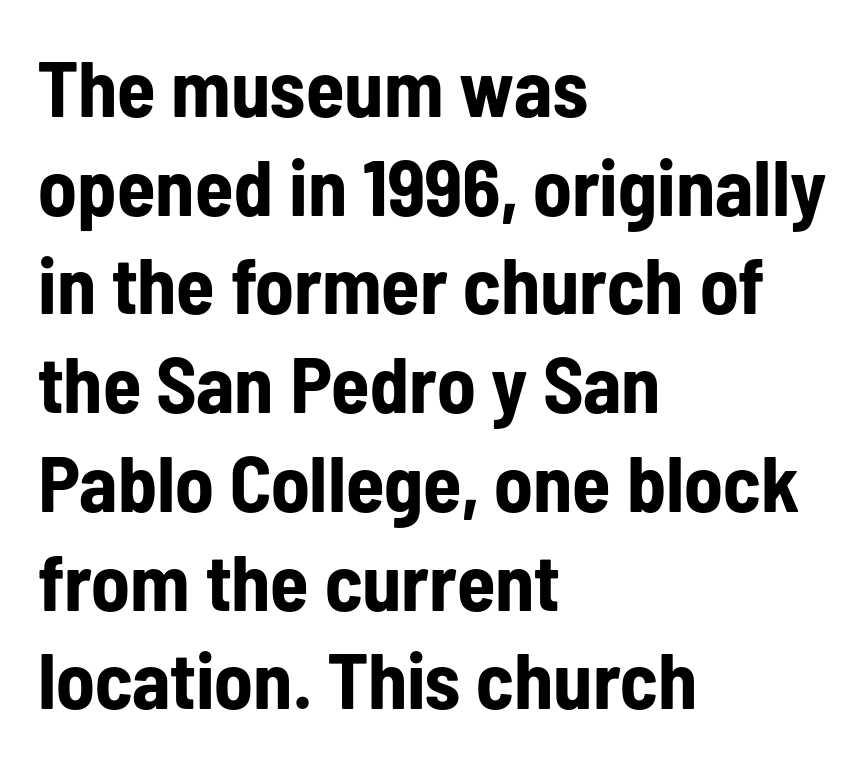
The image shows 79 px bold, condensed sans-serif type, upright; set left-aligned, normal line spacing (1.25x), normal letter spacing, not underlined; low stroke contrast and a medium x-height.
